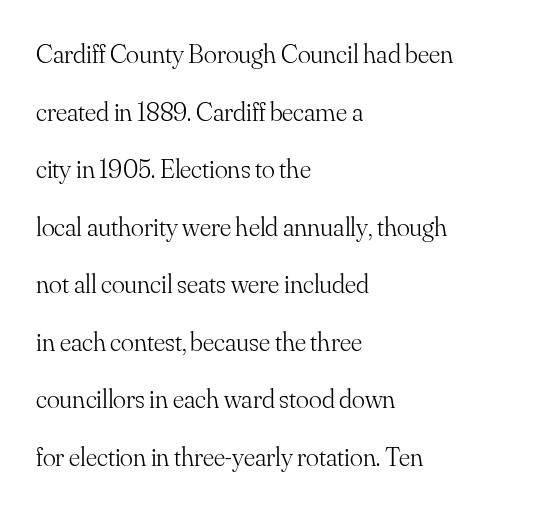
The space between consecutive lines is lavish. In terms of posture, this sample is upright. This rendering leaves character spacing at its baseline value. The ragged edge is on the right, which tells us the setting is flush left.
